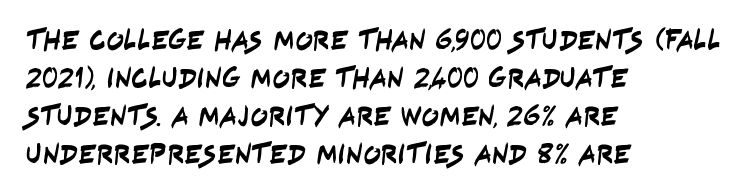
{"serif": "no", "width": "condensed", "stroke_contrast": "low", "x_height": "large", "monospaced": "no", "underline": "no", "align": "left", "line_spacing": "normal", "line_spacing_ratio": 1.31, "letter_spacing": "normal", "letter_spacing_em": 0.0, "glyph_px": 29}
